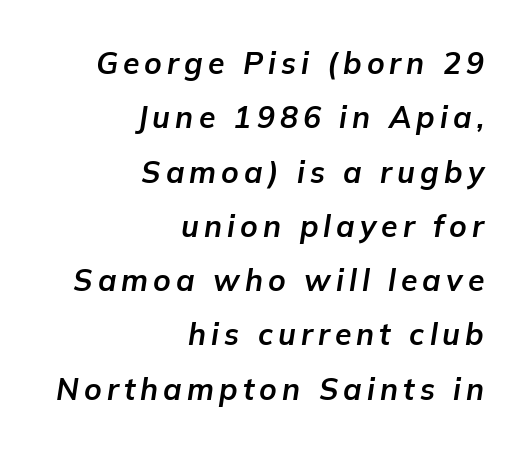
Q: Is the text bold? A: Yes.
Q: Is the text italic (slanted)? A: Yes, it leans right by about 9 degrees.
Q: Is the text underlined? A: No.
Q: How is the paragraph aligned? A: Right-aligned.
Q: Width (condensed, normal, or wide)? A: Normal.
Q: Stroke contrast? A: Low.
Q: x-height? A: Medium.
Q: Monospaced? A: No.
